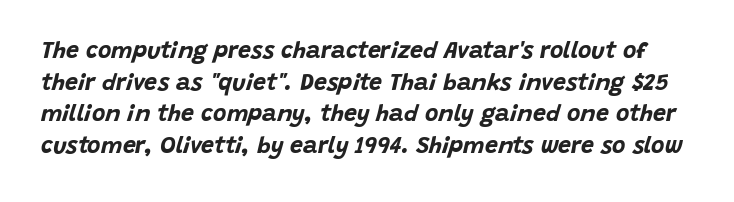
Q: Is the text bold? A: Yes.
Q: Is the text italic (slanted)? A: Yes, it leans right by about 15 degrees.
Q: Is the text underlined? A: No.
Q: Is the spacing between letters normal or unusually wide? A: Normal.
Q: Is the spacing between lines tight, normal or loose? A: Normal.
